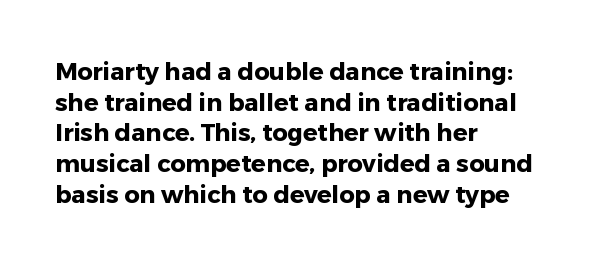
Summary of weight: heavy, a full bold. Tracking value appears to be zero — textbook default spacing. No italicization has been applied; the sample stays upright. The words here are not underlined. A normal amount of white space separates one row of letters from the next.
